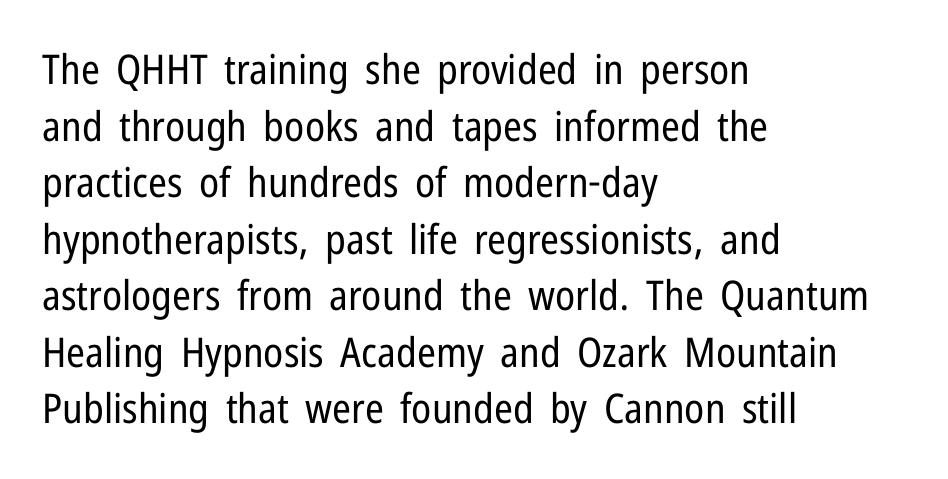
The image shows 41 px regular-weight, condensed sans-serif type, upright; set left-aligned, normal line spacing (1.38x), normal letter spacing, not underlined; low stroke contrast and a medium x-height.
